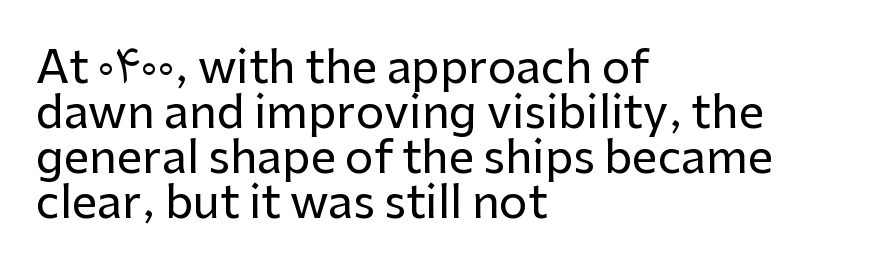
{"serif": "no", "italic": "no", "width": "normal", "stroke_contrast": "low", "x_height": "medium", "monospaced": "no", "underline": "no", "align": "left", "line_spacing": "tight", "line_spacing_ratio": 1.0, "letter_spacing": "normal", "letter_spacing_em": 0.0, "glyph_px": 45}
